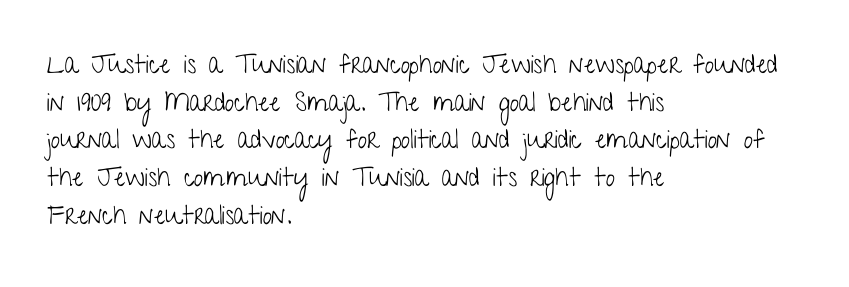
The image shows 26 px text type, upright; set left-aligned, normal line spacing (1.45x), normal letter spacing, not underlined.
